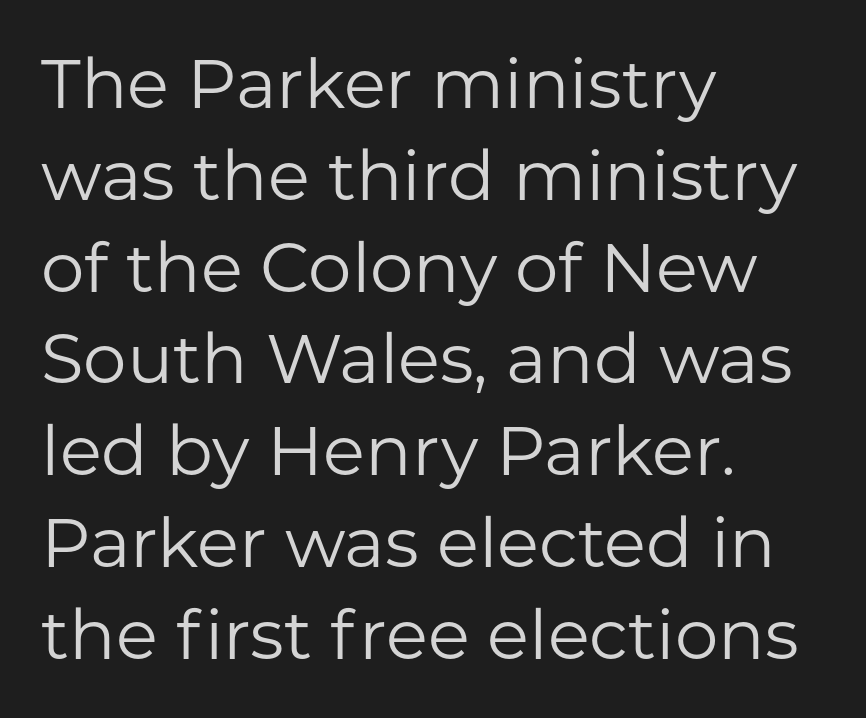
{"serif": "no", "italic": "no", "bold": "no", "weight": "regular", "width": "normal", "stroke_contrast": "low", "x_height": "medium", "monospaced": "no", "underline": "no", "align": "left", "line_spacing": "normal", "line_spacing_ratio": 1.33, "letter_spacing": "normal", "letter_spacing_em": 0.0, "glyph_px": 69}
